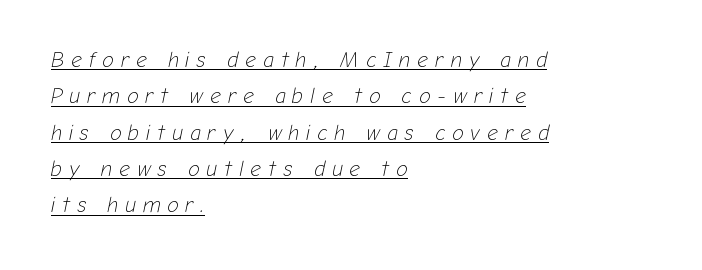
In terms of posture, this sample is oblique. The words here are underlined. Line starts are locked; line ends wander. The horizontal fit of the characters is loose and conspicuously gappy. Stem width sits at or under what a default text font uses.
